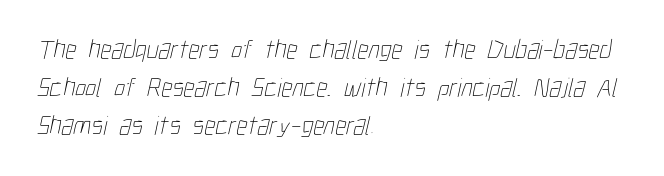
Q: Is the text bold? A: No.
Q: Is the text underlined? A: No.
Q: How is the paragraph aligned? A: Left-aligned.
Q: Is the spacing between letters normal or unusually wide? A: Normal.
Q: Is the spacing between lines tight, normal or loose? A: Normal.
